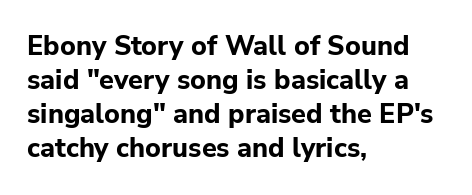
The image shows 27 px bold type, upright; set left-aligned, normal line spacing (1.26x), normal letter spacing, not underlined.
